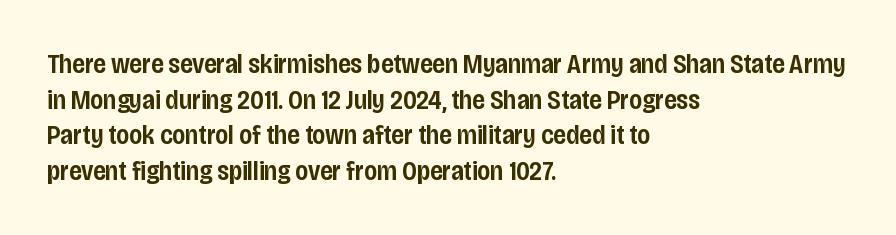
Compared with an ordinary text face, these strokes are moderately heavier — a semibold. The type sits square on the baseline with zero lean. The letters sit at their default tracking, neither squeezed nor spread. A normal amount of white space separates one row of letters from the next.
